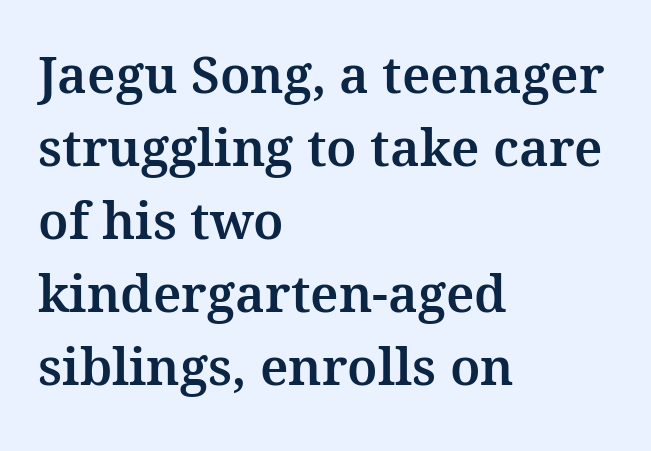
Q: Is the text italic (slanted)? A: No, it is upright.
Q: Is the typeface a serif or a sans-serif typeface? A: Serif.
Q: Is the text underlined? A: No.
Q: How is the paragraph aligned? A: Left-aligned.
Q: Is the spacing between letters normal or unusually wide? A: Normal.
Q: Is the spacing between lines tight, normal or loose? A: Normal.
Q: Width (condensed, normal, or wide)? A: Normal.
Q: Stroke contrast? A: Medium.
Q: x-height? A: Medium.
Q: Monospaced? A: No.
